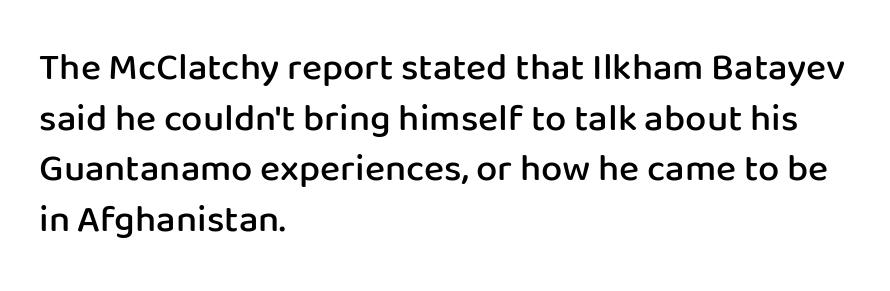
{"serif": "no", "italic": "no", "bold": "semi", "weight": "semibold", "width": "normal", "stroke_contrast": "low", "x_height": "medium", "monospaced": "no", "underline": "no", "align": "left", "line_spacing": "normal", "line_spacing_ratio": 1.33, "letter_spacing": "normal", "letter_spacing_em": 0.0, "glyph_px": 38}
